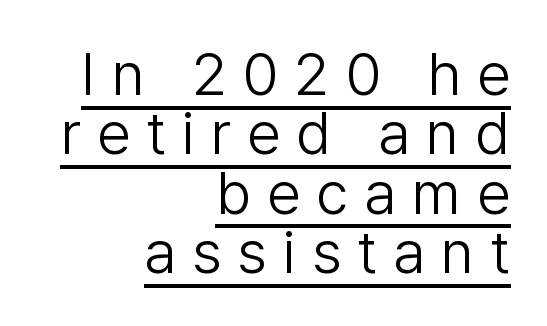
{"serif": "no", "italic": "no", "bold": "no", "weight": "light", "width": "normal", "stroke_contrast": "low", "x_height": "medium", "monospaced": "no", "underline": "yes", "align": "right", "line_spacing": "tight", "line_spacing_ratio": 0.99, "letter_spacing": "wide", "letter_spacing_em": 0.27, "glyph_px": 60}
